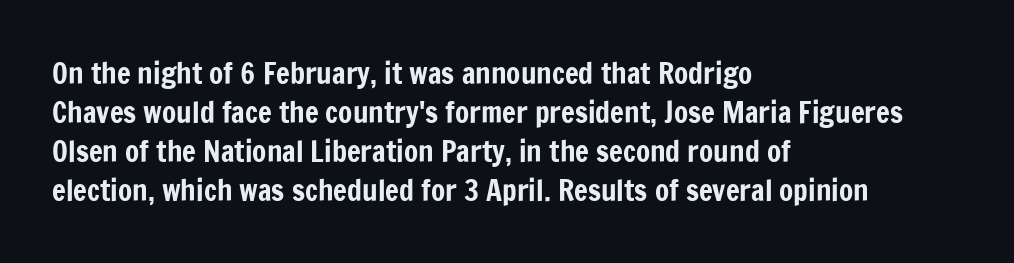
Note: no serifs on the glyphs. Has an underline been added? It has not. A typesetter would call this zero additional tracking. These lines are rendered in a variable-pitch font. The block of text has a typical density, with ordinary space between rows.
